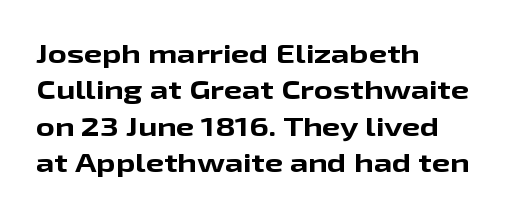
Q: Is the text bold? A: Yes.
Q: Is the text italic (slanted)? A: No, it is upright.
Q: Is the text underlined? A: No.
Q: How is the paragraph aligned? A: Left-aligned.
Q: Is the spacing between letters normal or unusually wide? A: Normal.
Q: Is the spacing between lines tight, normal or loose? A: Normal.
